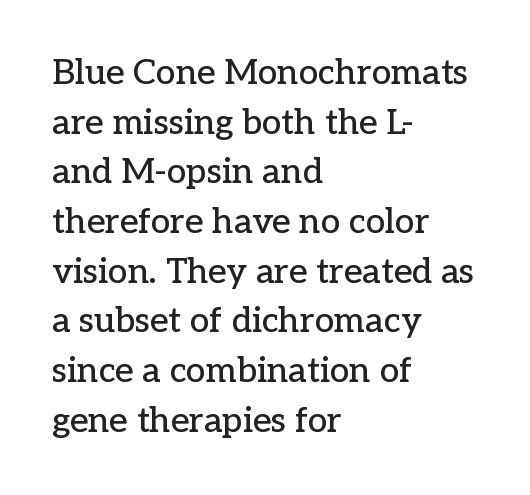
{"serif": "yes", "italic": "no", "width": "normal", "stroke_contrast": "low", "x_height": "medium", "monospaced": "no", "underline": "no", "align": "left", "line_spacing": "normal", "line_spacing_ratio": 1.42, "letter_spacing": "normal", "letter_spacing_em": 0.0, "glyph_px": 35}
